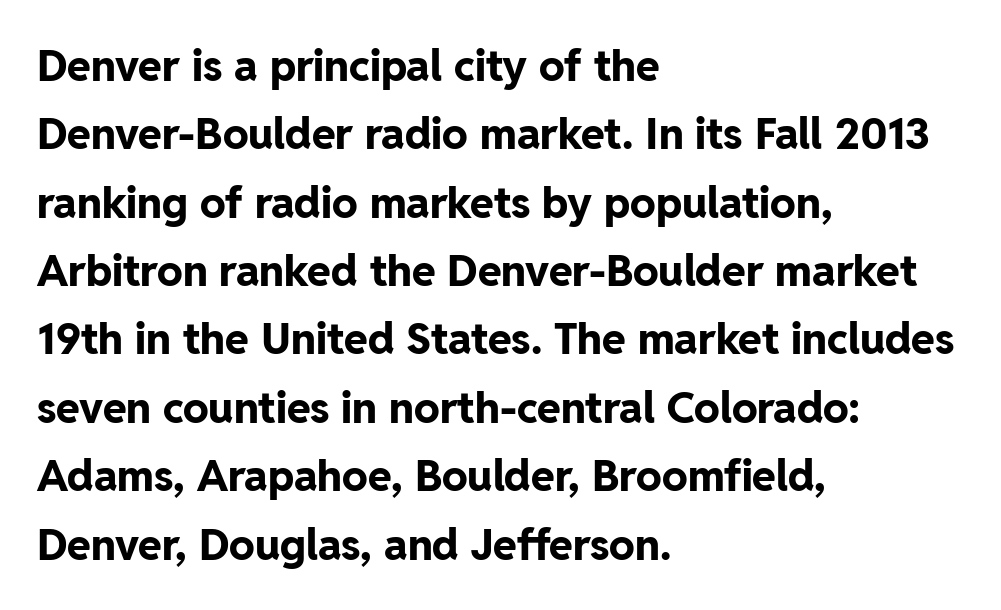
Q: Is the text bold? A: Yes.
Q: Is the text italic (slanted)? A: No, it is upright.
Q: Is the typeface a serif or a sans-serif typeface? A: Sans-serif.
Q: Is the text underlined? A: No.
Q: How is the paragraph aligned? A: Left-aligned.
Q: Is the spacing between letters normal or unusually wide? A: Normal.
Q: Is the spacing between lines tight, normal or loose? A: Normal.
Q: Width (condensed, normal, or wide)? A: Normal.
Q: Stroke contrast? A: Low.
Q: x-height? A: Medium.
Q: Monospaced? A: No.
